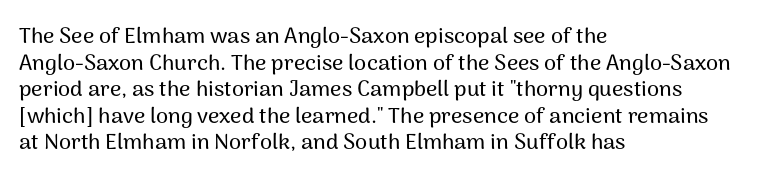
The image shows 22 px text type, upright; set left-aligned, line spacing 1.21x, normal letter spacing, not underlined.
